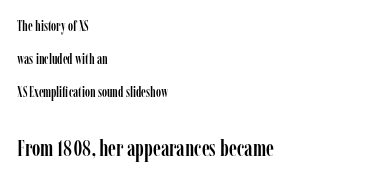
Q: Is the text italic (slanted)? A: No, it is upright.
Q: Is the text underlined? A: No.
Q: How is the paragraph aligned? A: Left-aligned.
Q: Is the spacing between letters normal or unusually wide? A: Normal.
Q: Is the spacing between lines tight, normal or loose? A: Loose.
Q: Which block of text is set in a larger size, the first (top) or the second (bottom)? A: The second (bottom) one.
